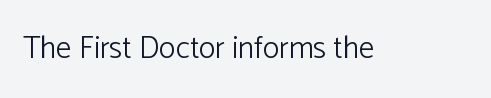
{"serif": "no", "italic": "no", "bold": "no", "weight": "light", "width": "normal", "stroke_contrast": "low", "x_height": "medium", "monospaced": "no", "underline": "no", "letter_spacing": "normal", "letter_spacing_em": 0.0, "glyph_px": 31}
